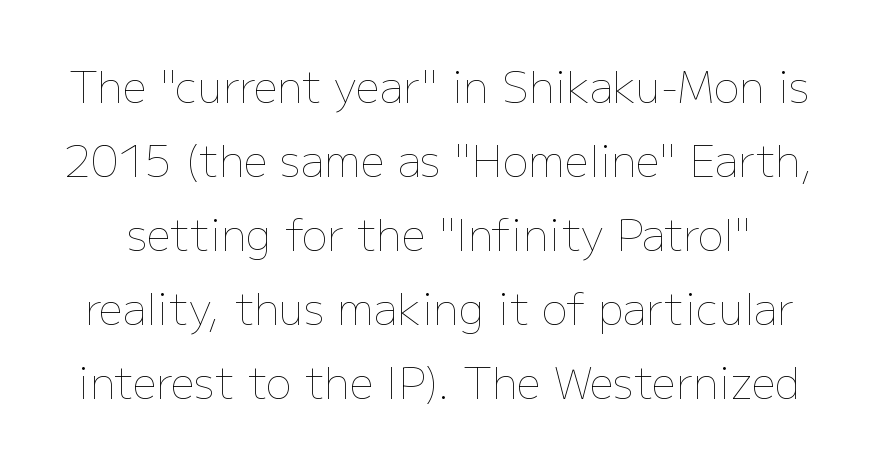
Character widths vary here, with narrow letters taking less room than wide ones. The weight tops out at a normal text grade. The tracking reads as untouched default to a designer's eye. This rendering features lettering with no underline. Posture: upright roman.
